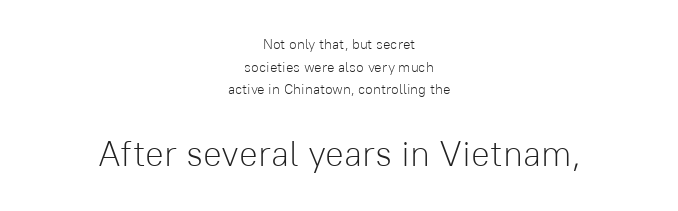
The image shows 35 px light sans-serif type, upright; set centered, normal line spacing (1.61x), normal letter spacing, not underlined; the second (bottom) block is 2.5x larger; low stroke contrast and a medium x-height.
